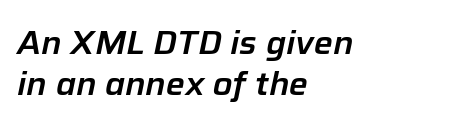
{"italic": "yes", "lean": "right", "slant_degrees": 12, "width": "normal", "stroke_contrast": "low", "x_height": "medium", "monospaced": "no", "underline": "no", "align": "left", "line_spacing": "normal", "line_spacing_ratio": 1.28, "letter_spacing": "normal", "letter_spacing_em": 0.0, "glyph_px": 32}
